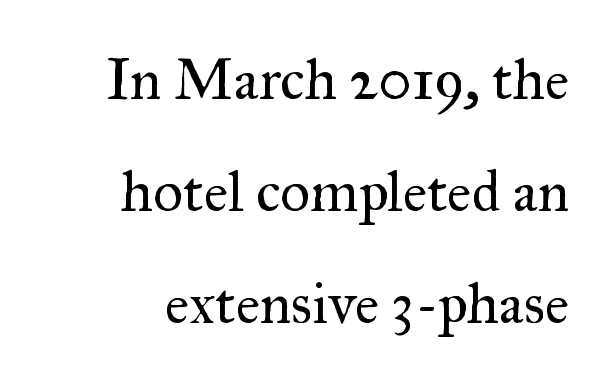
The type sits square on the baseline with zero lean. Proportional: the letters do not fall into vertical columns. Counters stay open thanks to moderate or lighter strokes. Quick note: interline space is abundant.
